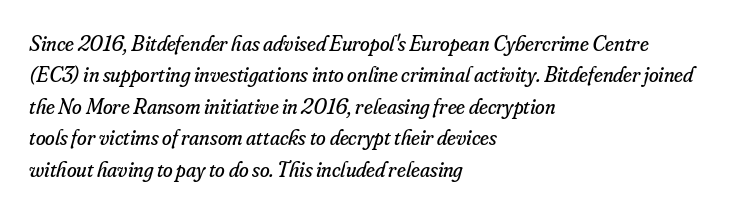
The image shows 22 px text type, italic (leaning right); set left-aligned, normal line spacing (1.43x), normal letter spacing, not underlined.
